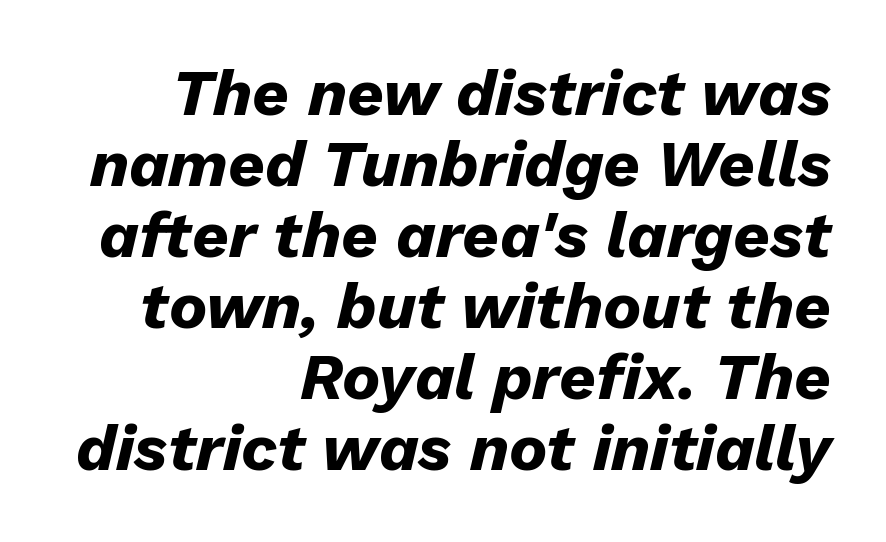
{"italic": "yes", "lean": "right", "slant_degrees": 13, "bold": "yes", "weight": "heavy", "width": "normal", "stroke_contrast": "low", "x_height": "medium", "monospaced": "no", "underline": "no", "align": "right", "line_spacing": "tight", "line_spacing_ratio": 1.11, "letter_spacing": "normal", "letter_spacing_em": 0.0, "glyph_px": 64}
